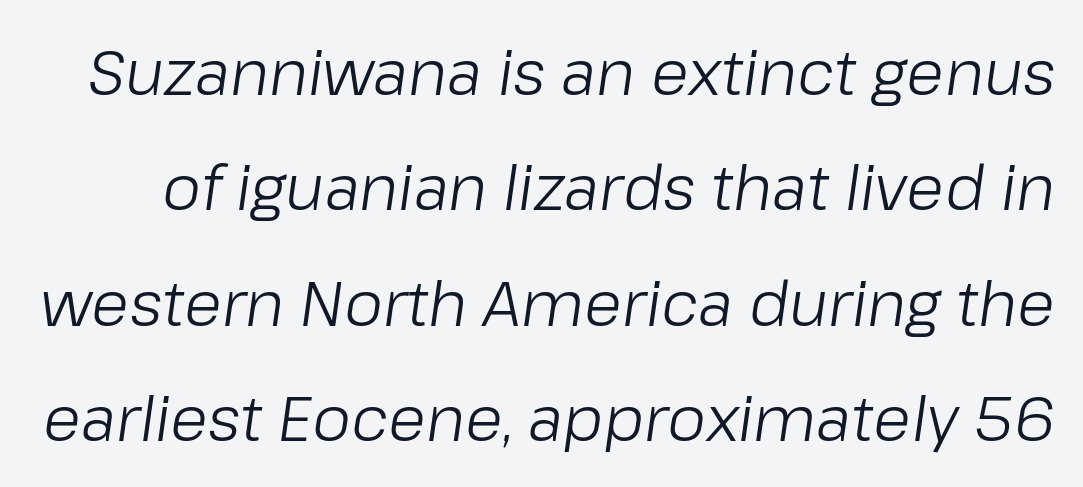
The image shows 62 px light type, italic (leaning right); set line spacing 1.86x, normal letter spacing, not underlined; low stroke contrast and a medium x-height.
